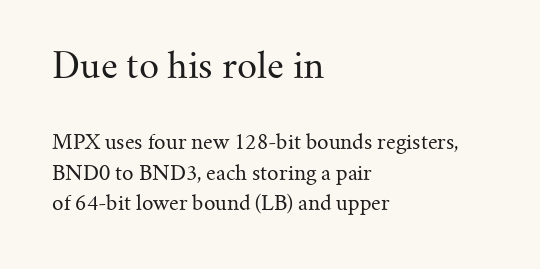
Glance below the letters and you will spot only blank space. The setting favours the left margin, as ordinary paragraphs usually do. Note: larger setting up top, smaller setting below. The letters stand upright; this is a roman face. The vertical gap from one line to the next is medium.
